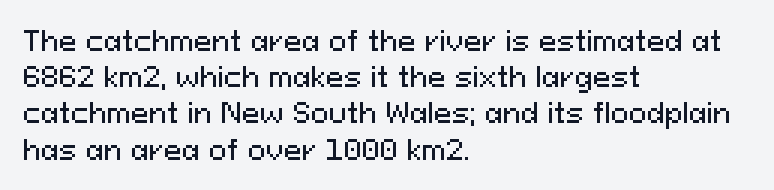
{"italic": "no", "underline": "no", "align": "left", "line_spacing": "normal", "line_spacing_ratio": 1.34, "letter_spacing": "normal", "letter_spacing_em": 0.0, "glyph_px": 27}
